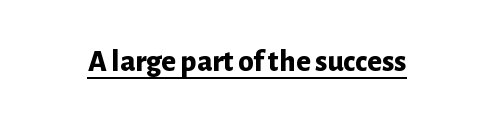
{"serif": "no", "italic": "no", "bold": "yes", "weight": "bold", "width": "normal", "stroke_contrast": "low", "x_height": "medium", "monospaced": "no", "underline": "yes", "letter_spacing": "normal", "letter_spacing_em": 0.0, "glyph_px": 31}
